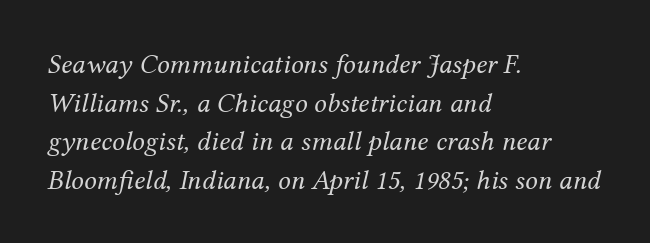
The image shows 28 px regular-weight serif type, italic (leaning right); set left-aligned, normal line spacing (1.38x), normal letter spacing, not underlined; medium stroke contrast and a medium x-height.
